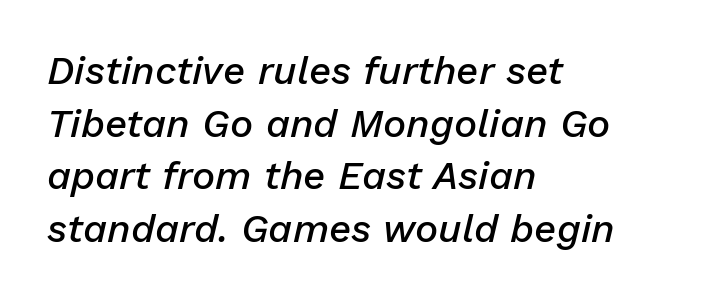
{"italic": "yes", "lean": "right", "slant_degrees": 13, "bold": "semi", "weight": "semibold", "width": "normal", "stroke_contrast": "low", "x_height": "medium", "monospaced": "no", "underline": "no", "align": "left", "line_spacing": "normal", "line_spacing_ratio": 1.35, "letter_spacing": "normal", "letter_spacing_em": 0.0, "glyph_px": 39}
